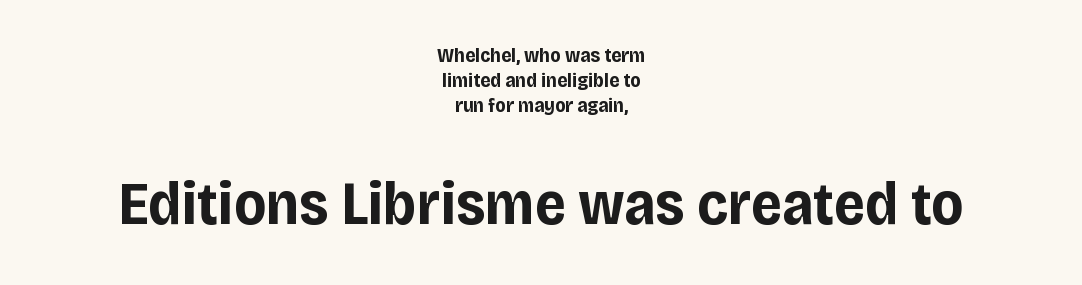
Spacing verdict: proportional, widths tailored to each character. You get the small type first, then a jump to larger type. Each new line begins a customary step beneath the previous one. This is roman type, the default non-slanted kind. The passage shown is typeset with a sans-serif family.
